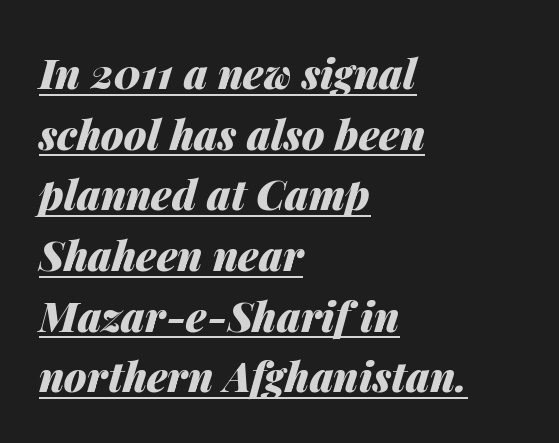
Line beginnings align vertically; line endings do not. The leading is moderate, giving the passage an even texture. Do the characters align in a grid? No, the font is proportional. The words here are underlined. These lines were composed using italics.
